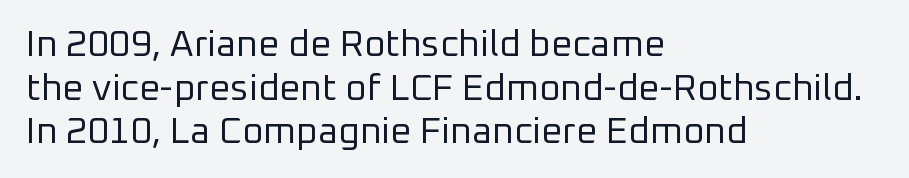
The image shows 37 px regular-weight sans-serif type, upright; set left-aligned, line spacing 1.18x, normal letter spacing, not underlined; low stroke contrast and a medium x-height.
